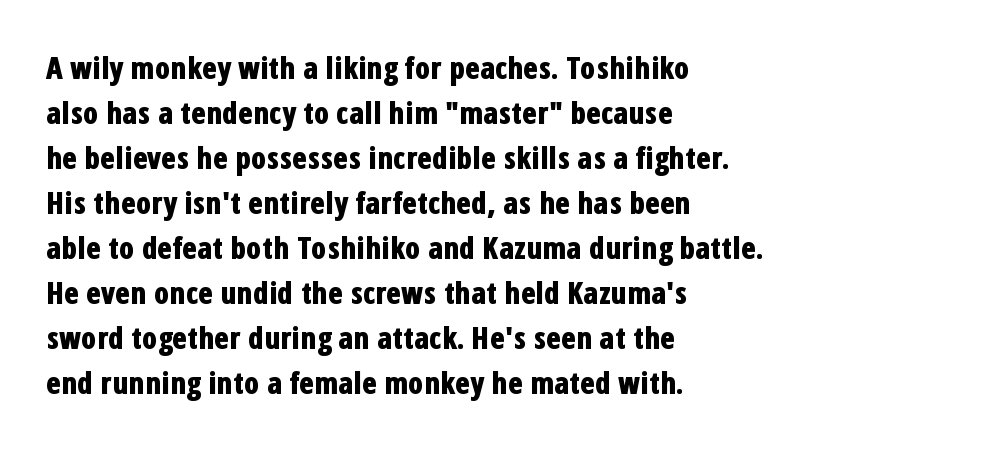
Spacing verdict: proportional, widths tailored to each character. Letters rest on an invisible, unmarked baseline. Nothing sits at the stroke ends, so this counts as sans-serif. Layout note: lines flush left. This rendering leaves character spacing at its baseline value. A dark, heavy texture on the line: the type is bold.
